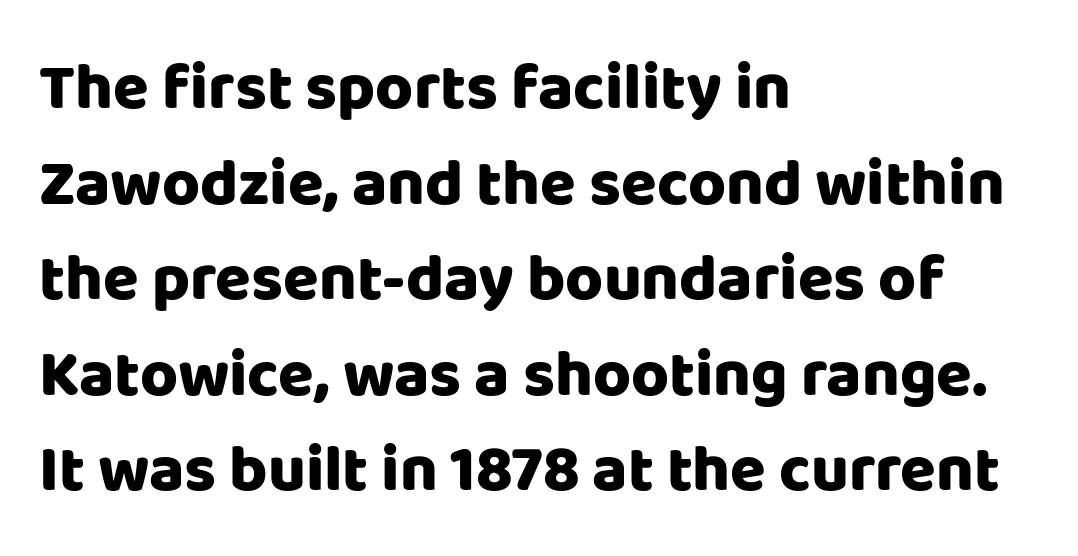
{"serif": "no", "italic": "no", "bold": "yes", "weight": "heavy", "width": "normal", "stroke_contrast": "low", "x_height": "large", "monospaced": "no", "underline": "no", "align": "left", "line_spacing": "normal", "line_spacing_ratio": 1.47, "letter_spacing": "normal", "letter_spacing_em": 0.0, "glyph_px": 65}
